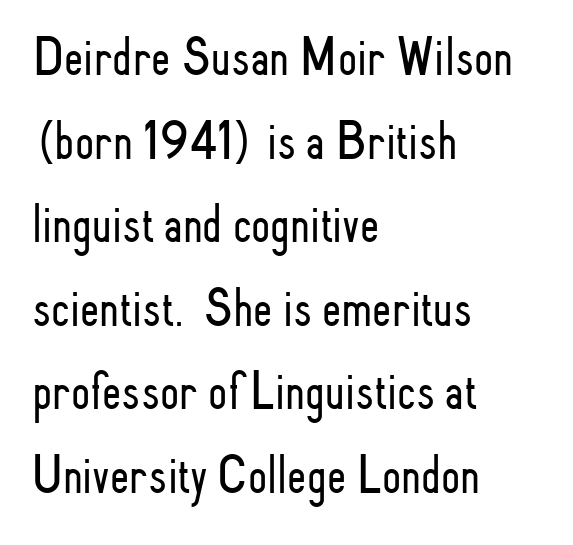
Q: Is the text bold? A: No.
Q: Is the text italic (slanted)? A: No, it is upright.
Q: Is the typeface a serif or a sans-serif typeface? A: Sans-serif.
Q: Is the text underlined? A: No.
Q: How is the paragraph aligned? A: Left-aligned.
Q: Is the spacing between letters normal or unusually wide? A: Normal.
Q: Is the spacing between lines tight, normal or loose? A: Normal.
Q: Width (condensed, normal, or wide)? A: Condensed.
Q: Stroke contrast? A: Low.
Q: x-height? A: Small.
Q: Monospaced? A: No.
